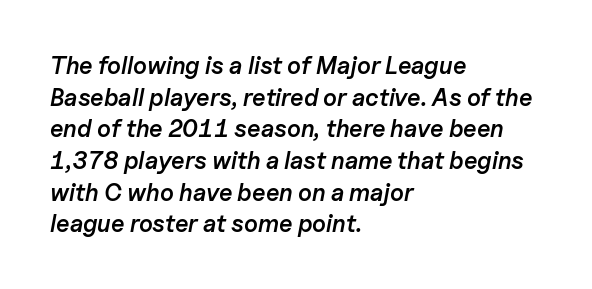
Q: Is the text bold? A: Semi-bold.
Q: Is the text italic (slanted)? A: Yes, it leans right by about 11 degrees.
Q: Is the text underlined? A: No.
Q: How is the paragraph aligned? A: Left-aligned.
Q: Is the spacing between letters normal or unusually wide? A: Normal.
Q: Is the spacing between lines tight, normal or loose? A: Normal.
